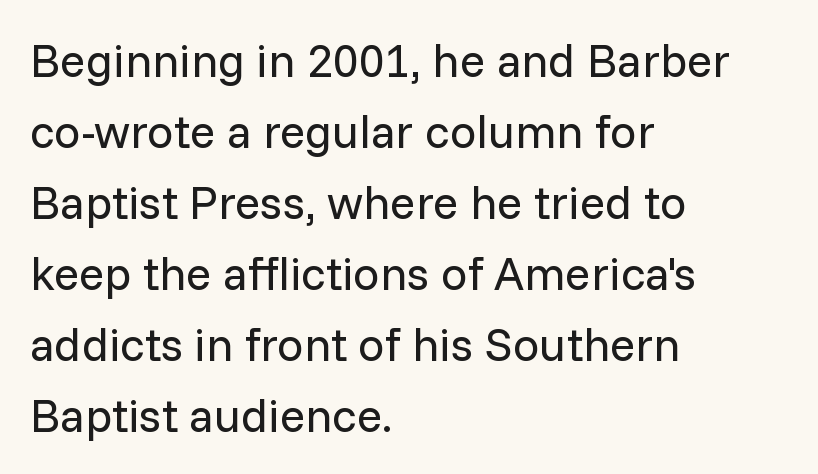
The image shows 47 px regular-weight sans-serif type, upright; set left-aligned, normal line spacing (1.51x), normal letter spacing, not underlined; low stroke contrast and a medium x-height.
